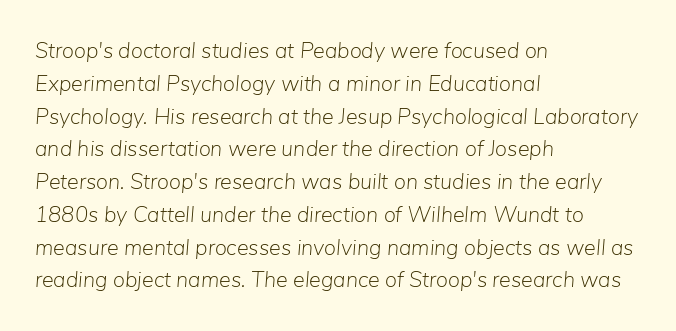
Q: Is the text bold? A: No.
Q: Is the text italic (slanted)? A: Yes, it leans right by about 5 degrees.
Q: Is the text underlined? A: No.
Q: How is the paragraph aligned? A: Left-aligned.
Q: Is the spacing between letters normal or unusually wide? A: Normal.
Q: Is the spacing between lines tight, normal or loose? A: Normal.
